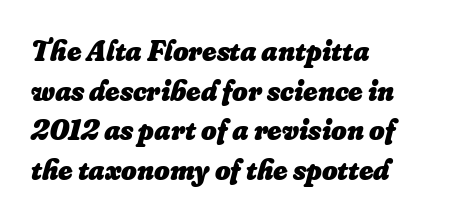
{"italic": "yes", "lean": "right", "slant_degrees": 16, "bold": "yes", "weight": "heavy", "width": "normal", "stroke_contrast": "low", "x_height": "small", "monospaced": "no", "underline": "no", "align": "left", "line_spacing": "normal", "line_spacing_ratio": 1.32, "letter_spacing": "normal", "letter_spacing_em": 0.0, "glyph_px": 30}
